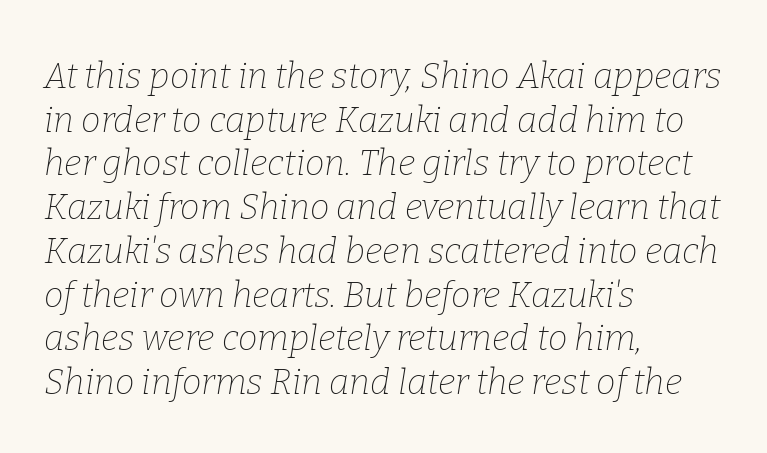
Q: Is the text bold? A: No.
Q: Is the text italic (slanted)? A: Yes, it leans right by about 9 degrees.
Q: Is the typeface a serif or a sans-serif typeface? A: Serif.
Q: Is the text underlined? A: No.
Q: How is the paragraph aligned? A: Left-aligned.
Q: Is the spacing between letters normal or unusually wide? A: Normal.
Q: Is the spacing between lines tight, normal or loose? A: Normal.
Q: Width (condensed, normal, or wide)? A: Normal.
Q: Stroke contrast? A: Low.
Q: x-height? A: Medium.
Q: Monospaced? A: No.
